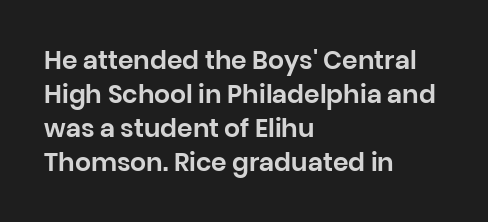
These lines were composed using upright roman letters. Line beginnings align vertically; line endings do not. Quick note: underline off. Nobody touched the tracking dial on this one. Leading matches the norm, producing a regular column.
